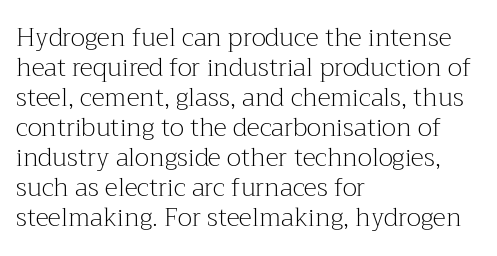
{"italic": "no", "bold": "no", "underline": "no", "align": "left", "line_spacing_ratio": 1.2, "letter_spacing": "normal", "letter_spacing_em": 0.0, "glyph_px": 25}
